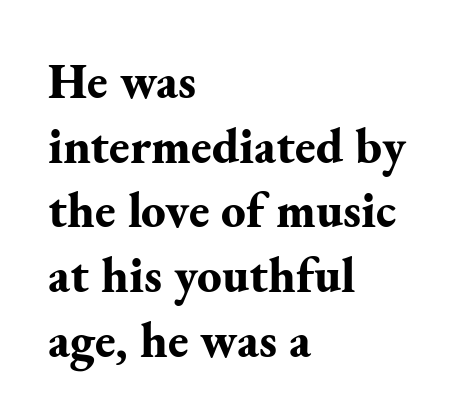
Q: Is the text bold? A: Yes.
Q: Is the text italic (slanted)? A: No, it is upright.
Q: Is the typeface a serif or a sans-serif typeface? A: Serif.
Q: Is the text underlined? A: No.
Q: How is the paragraph aligned? A: Left-aligned.
Q: Is the spacing between letters normal or unusually wide? A: Normal.
Q: Is the spacing between lines tight, normal or loose? A: Normal.
Q: Width (condensed, normal, or wide)? A: Normal.
Q: Stroke contrast? A: Medium.
Q: x-height? A: Small.
Q: Monospaced? A: No.
